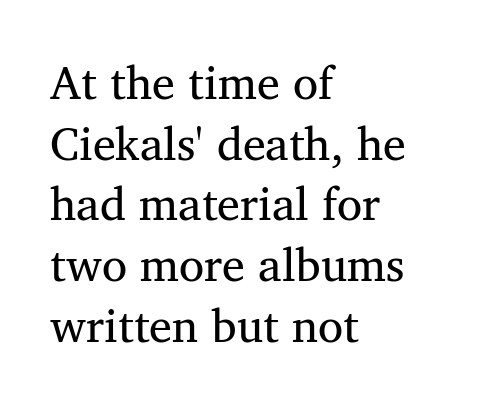
The passage shown is typed in a proportional face where columns would drift. This sample keeps an unexceptional amount of space between lines. No heavy texture on the line: the type isn't bold. Only glyphs here, with clear space below each row. Glyph-to-glyph distance matches everyday printed text. Casual observation: everything's shoved over to the left.
